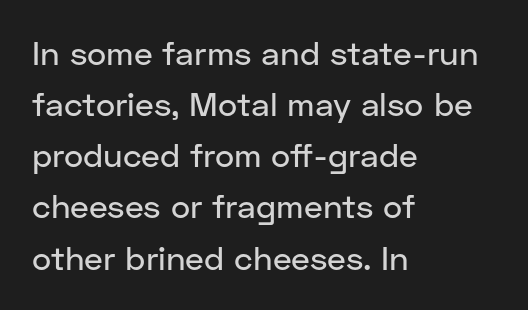
The lines in this sample share a left origin and differ only in where they stop. Compared with typical paragraphs, the rows here are spaced about the same. Compared with typical body copy, the letter spacing here is the same. Check under the words: just untouched page. What kind of face is this? One without serifs — a sans.
